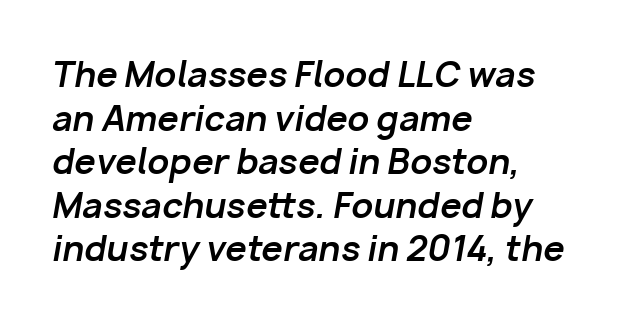
Q: Is the text bold? A: Yes.
Q: Is the text italic (slanted)? A: Yes, it leans right by about 10 degrees.
Q: Is the text underlined? A: No.
Q: How is the paragraph aligned? A: Left-aligned.
Q: Is the spacing between letters normal or unusually wide? A: Normal.
Q: Is the spacing between lines tight, normal or loose? A: Normal.
Q: Width (condensed, normal, or wide)? A: Normal.
Q: Stroke contrast? A: Low.
Q: x-height? A: Medium.
Q: Monospaced? A: No.
